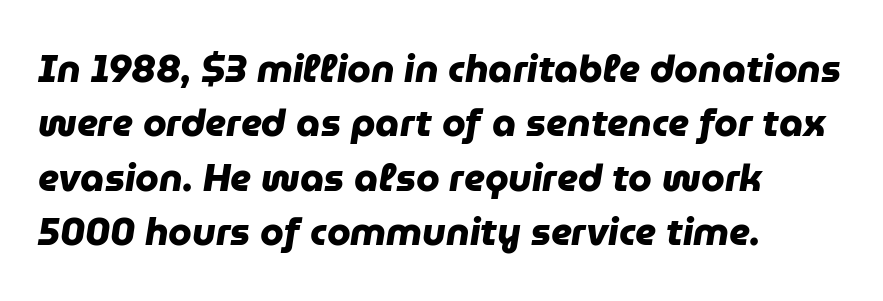
The image shows 38 px heavy sans-serif type; set left-aligned, normal line spacing (1.43x), normal letter spacing, not underlined; low stroke contrast and a medium x-height.
